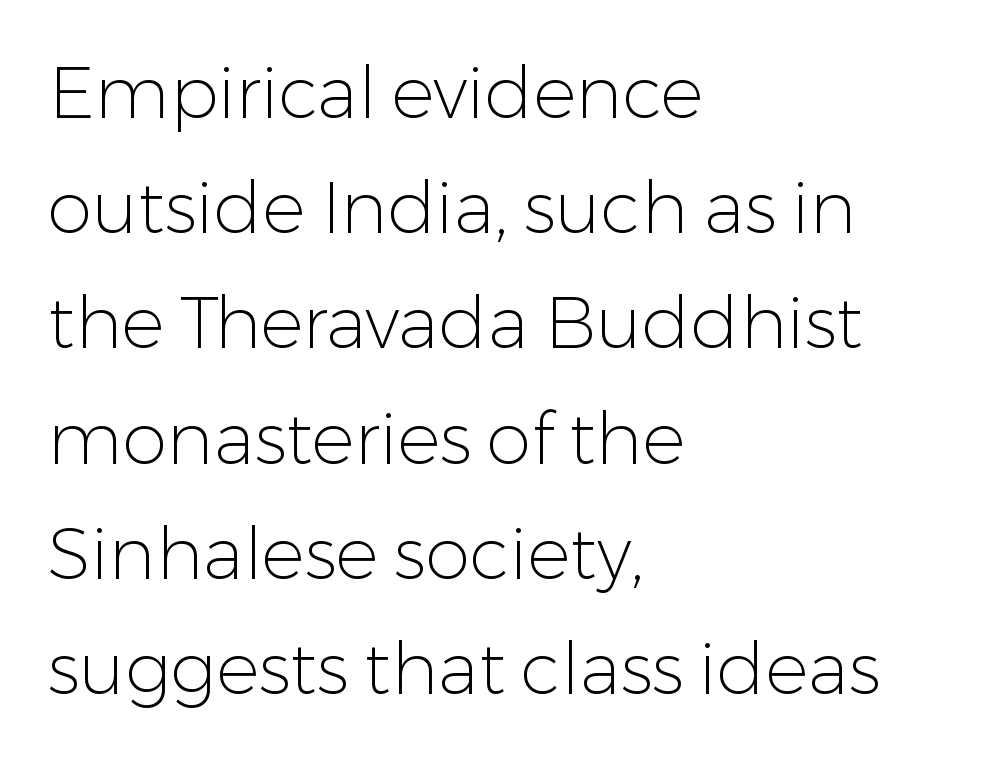
The image shows 72 px light sans-serif type, upright; set left-aligned, normal line spacing (1.6x), normal letter spacing, not underlined; low stroke contrast and a medium x-height.
